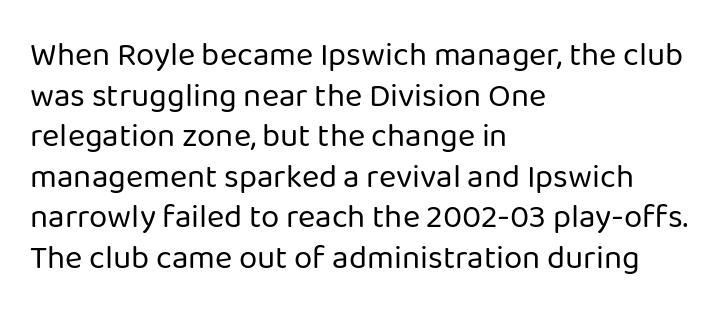
The image shows 33 px regular-weight sans-serif type, upright; set left-aligned, line spacing 1.23x, normal letter spacing, not underlined; low stroke contrast and a medium x-height.
